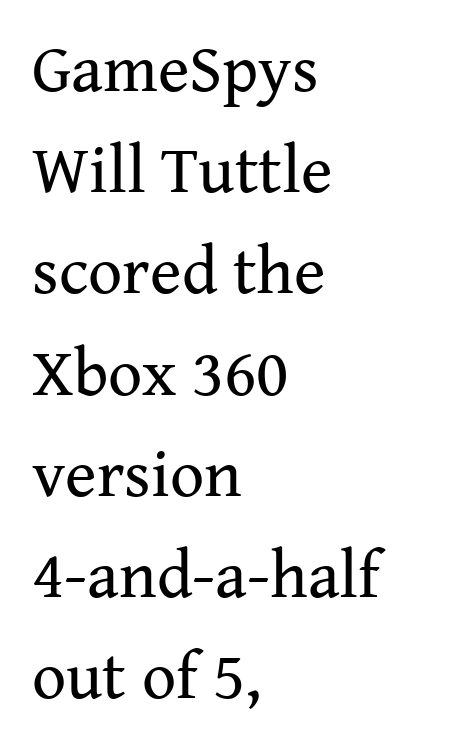
{"serif": "yes", "italic": "no", "bold": "no", "weight": "regular", "width": "normal", "stroke_contrast": "medium", "x_height": "medium", "monospaced": "no", "underline": "no", "align": "left", "line_spacing": "normal", "line_spacing_ratio": 1.51, "letter_spacing": "normal", "letter_spacing_em": 0.0, "glyph_px": 67}
